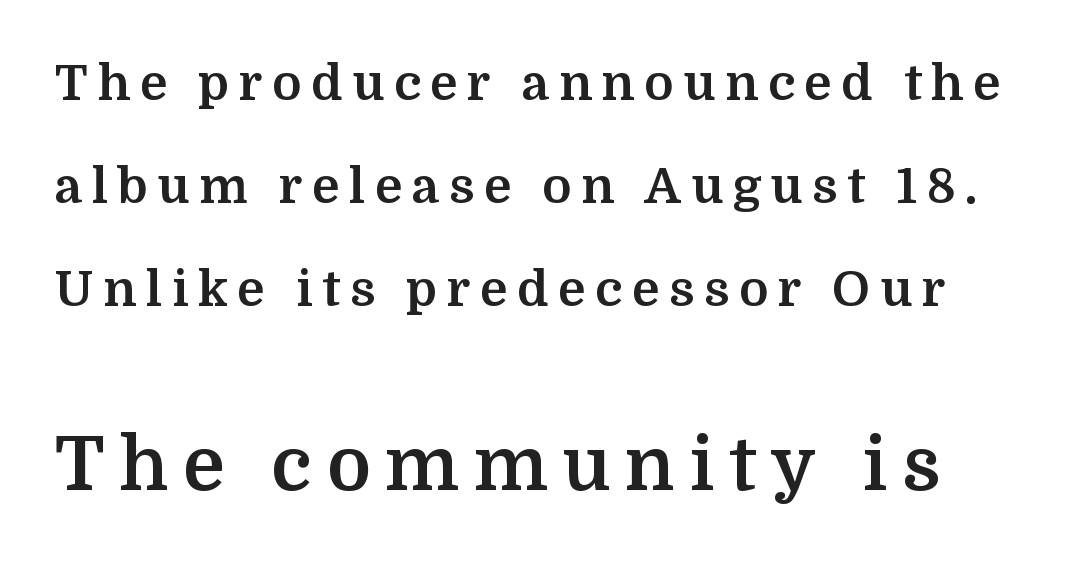
Every character sits straight up, as roman type does. The block of text is sparse from top to bottom, with ample space between rows. Two sizes are in play, and the larger belongs to the second block. Think of a printed novel: that variable character pitch is what you see here.
